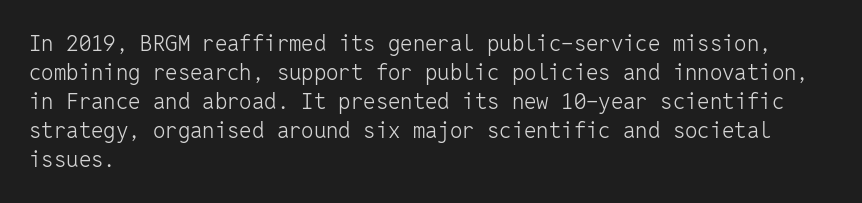
Q: Is the text bold? A: No.
Q: Is the text italic (slanted)? A: No, it is upright.
Q: Is the text underlined? A: No.
Q: How is the paragraph aligned? A: Left-aligned.
Q: Is the spacing between letters normal or unusually wide? A: Normal.
Q: Is the spacing between lines tight, normal or loose? A: Normal.
